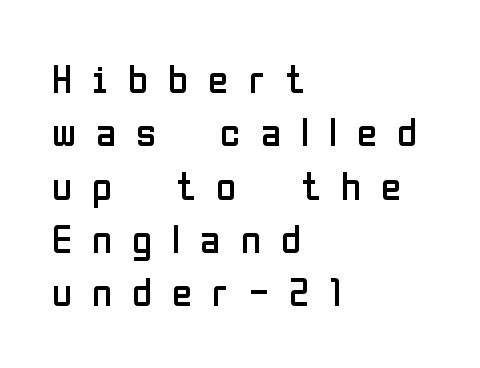
Note the varied advance widths — an 'i' is clearly narrower than an 'm'. Rule under the text: the space is simply empty. Typographically, this falls in the sans-serif category. All the whitespace from short lines collects on the right.
